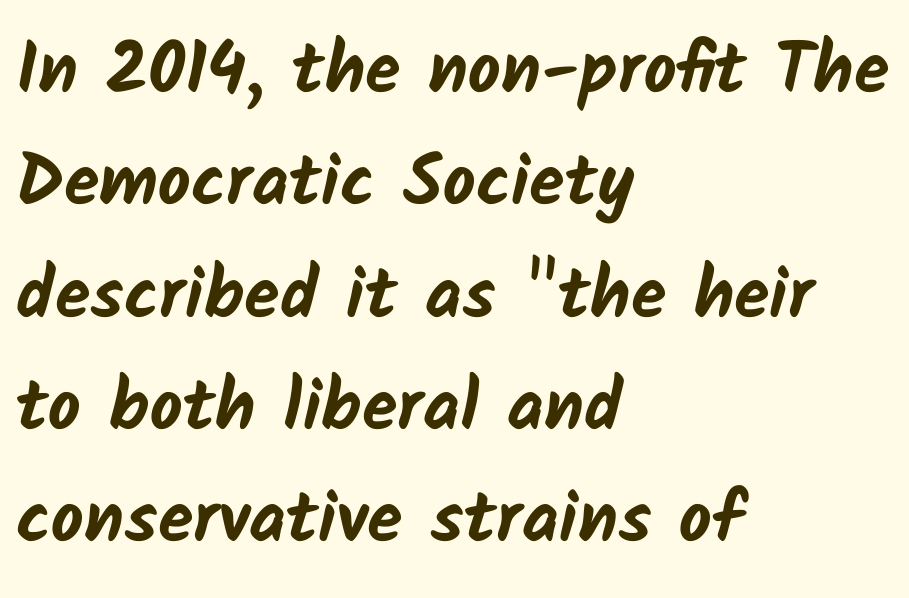
Q: Is the text bold? A: Yes.
Q: Is the typeface a serif or a sans-serif typeface? A: Sans-serif.
Q: Is the text underlined? A: No.
Q: How is the paragraph aligned? A: Left-aligned.
Q: Is the spacing between letters normal or unusually wide? A: Normal.
Q: Is the spacing between lines tight, normal or loose? A: Normal.
Q: Width (condensed, normal, or wide)? A: Normal.
Q: Stroke contrast? A: Low.
Q: x-height? A: Medium.
Q: Monospaced? A: No.
